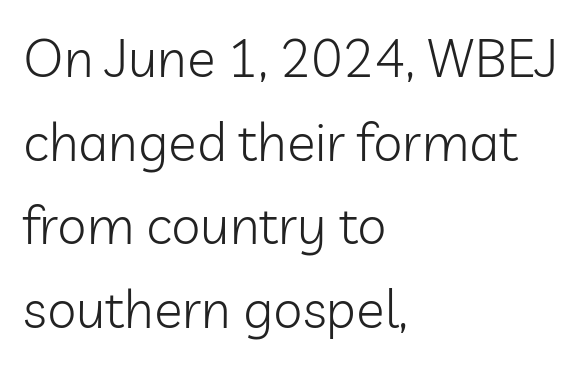
The letterforms sit shoulder to shoulder at normal distance. Each letter keeps its own natural width here, so spacing adapts to shape. The gap between lines stays unmarked. Compared with typical paragraphs, the rows here are spaced about the same. This rendering employs a face without finishing strokes, i.e., a sans-serif.
